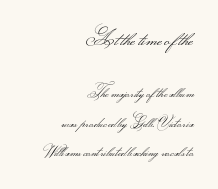
Q: Is the text bold? A: No.
Q: Is the text italic (slanted)? A: Yes.
Q: Is the text underlined? A: No.
Q: How is the paragraph aligned? A: Right-aligned.
Q: Is the spacing between letters normal or unusually wide? A: Normal.
Q: Is the spacing between lines tight, normal or loose? A: Loose.
Q: Which block of text is set in a larger size, the first (top) or the second (bottom)? A: The first (top) one.
